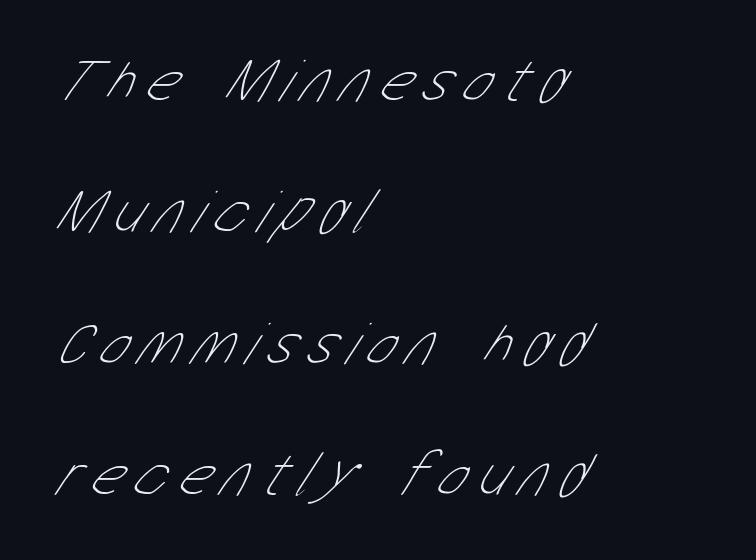
The image shows 62 px thin, condensed sans-serif type; set left-aligned, loose line spacing (2.12x), not underlined; low stroke contrast and a medium x-height.
